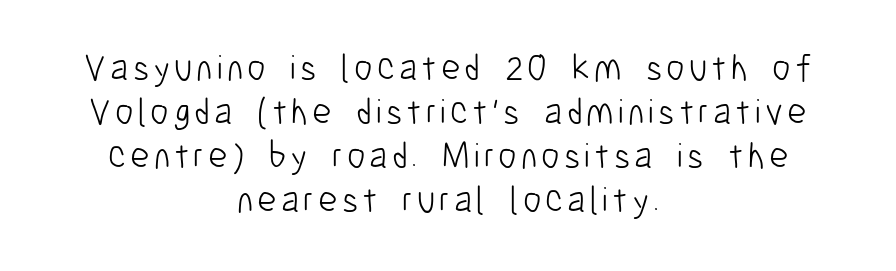
A bare baseline throughout the passage. Unlike a traditional serif, this face leaves its strokes unadorned. A typesetter would call this proportional, since set widths differ per character. Think standard paragraph weight, or any step lighter than that. Both edges are ragged and mirror each other, which tells us the setting is centered.
